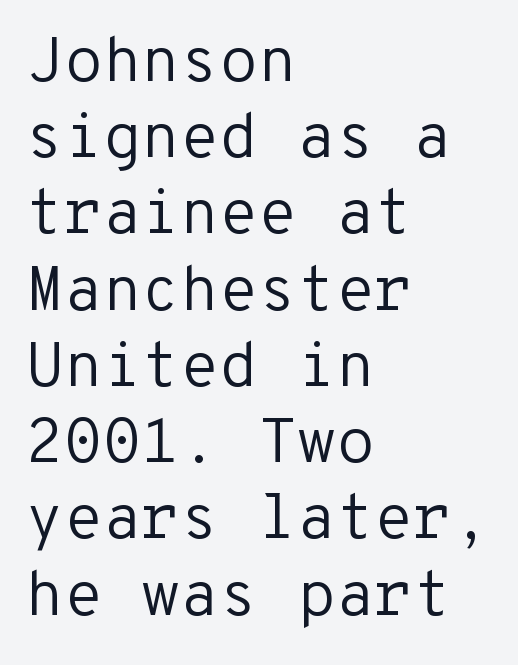
Q: Is the text bold? A: No.
Q: Is the text italic (slanted)? A: No, it is upright.
Q: Is the typeface a serif or a sans-serif typeface? A: Sans-serif.
Q: Is the text underlined? A: No.
Q: How is the paragraph aligned? A: Left-aligned.
Q: Is the spacing between letters normal or unusually wide? A: Normal.
Q: Width (condensed, normal, or wide)? A: Normal.
Q: Stroke contrast? A: Low.
Q: x-height? A: Medium.
Q: Monospaced? A: Yes.
